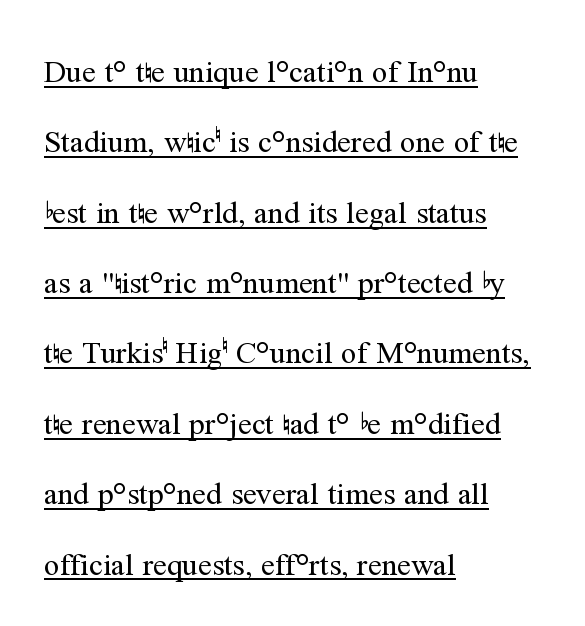
The image shows 31 px regular-weight serif type, upright; set left-aligned, loose line spacing (2.27x), normal letter spacing, underlined; medium stroke contrast and a medium x-height.
